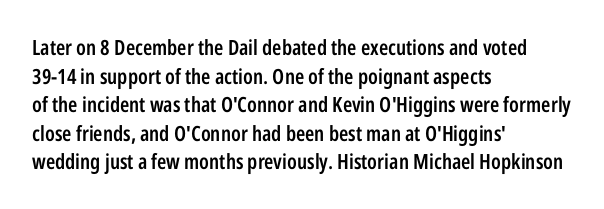
{"italic": "no", "bold": "semi", "underline": "no", "align": "left", "line_spacing": "normal", "line_spacing_ratio": 1.36, "letter_spacing": "normal", "letter_spacing_em": 0.0, "glyph_px": 21}
